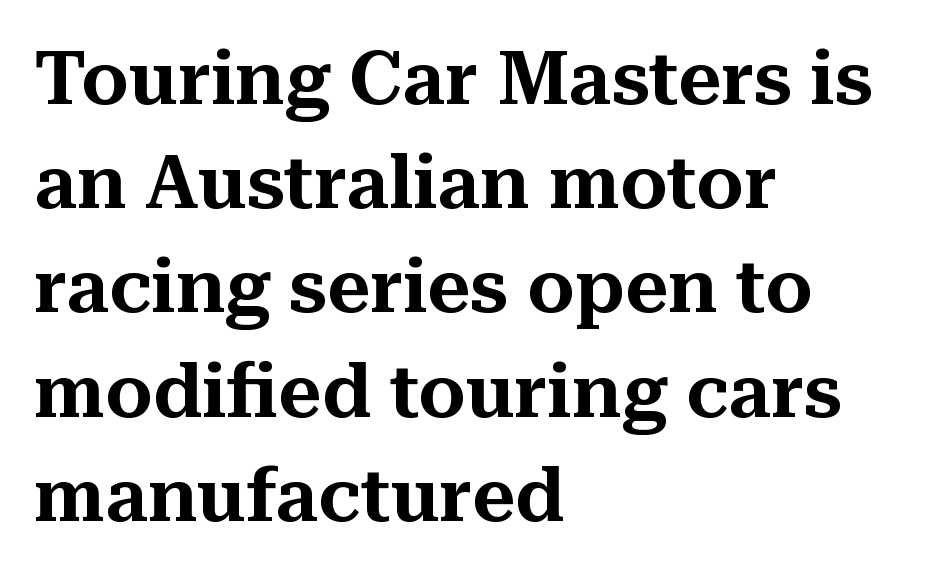
Each row of text sits above clean, open space. Characters follow at the spacing the type designer built in. Layout note: lines flush left. Regarding serifs, this sample has them. This sample uses an upright cut, with every glyph sitting square on the baseline. You could not count columns in this text — the font is proportionally spaced.
